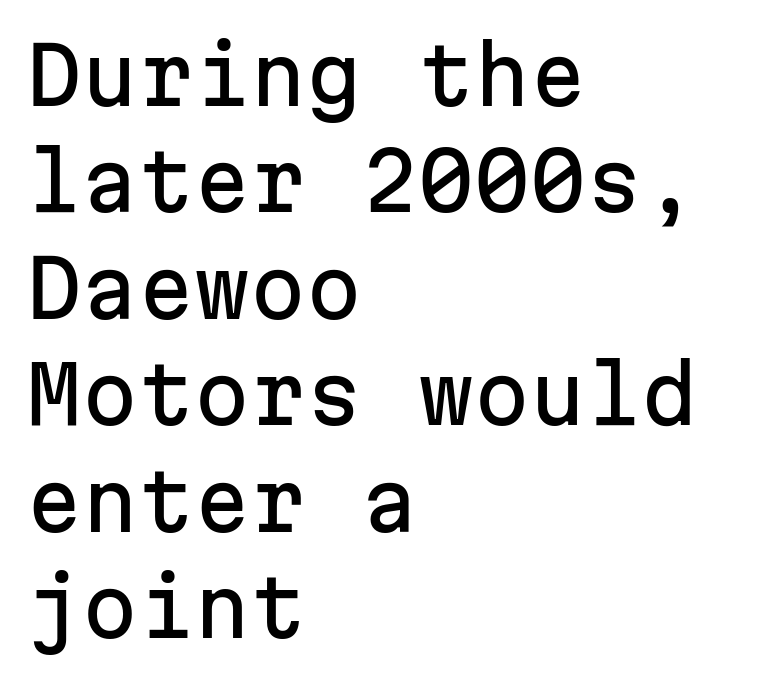
The image shows 80 px sans-serif type, upright, monospaced; set left-aligned, normal line spacing (1.33x), normal letter spacing, not underlined; low stroke contrast and a medium x-height.
